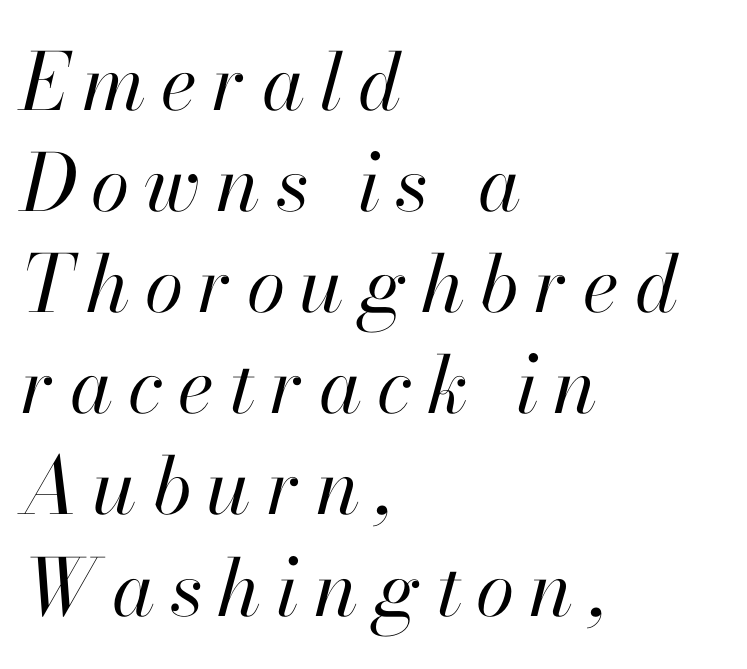
The image shows 79 px regular-weight type, italic (leaning right); set left-aligned, normal line spacing (1.28x), not underlined; high stroke contrast and a small x-height.
